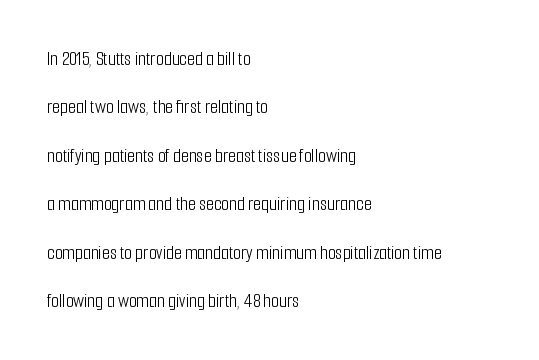
Q: Is the text bold? A: No.
Q: Is the text italic (slanted)? A: No, it is upright.
Q: Is the text underlined? A: No.
Q: How is the paragraph aligned? A: Left-aligned.
Q: Is the spacing between letters normal or unusually wide? A: Normal.
Q: Is the spacing between lines tight, normal or loose? A: Loose.
